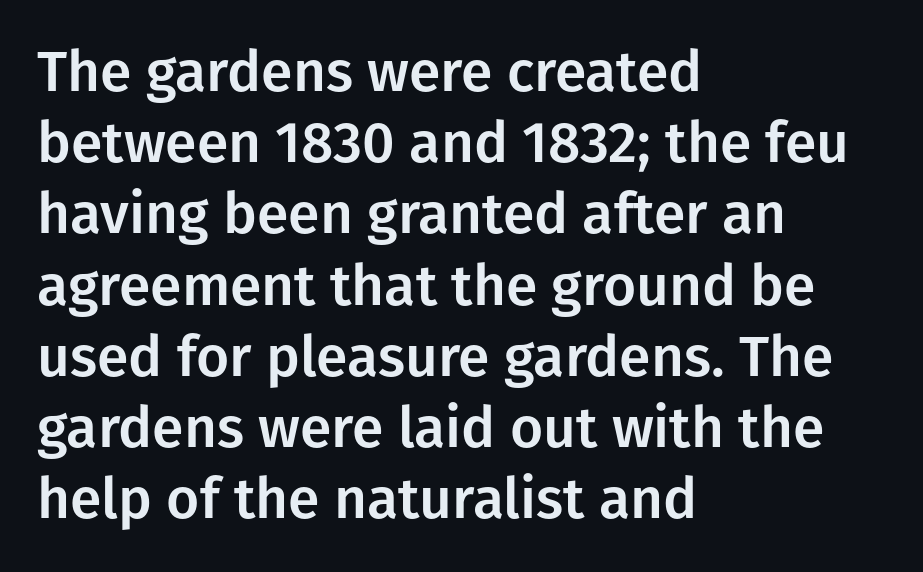
These lines are rendered in a variable-pitch font. What kind of face is this? One without serifs — a sans. Between one letter and the next there's only the usual sliver of space. The space between consecutive lines is moderate. The text block is weighted toward the left margin, trailing off unevenly rightward.
